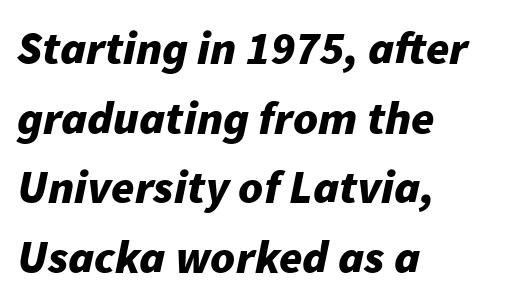
The image shows 47 px bold type, italic (leaning right); set left-aligned, normal line spacing (1.48x), normal letter spacing, not underlined; low stroke contrast and a medium x-height.
